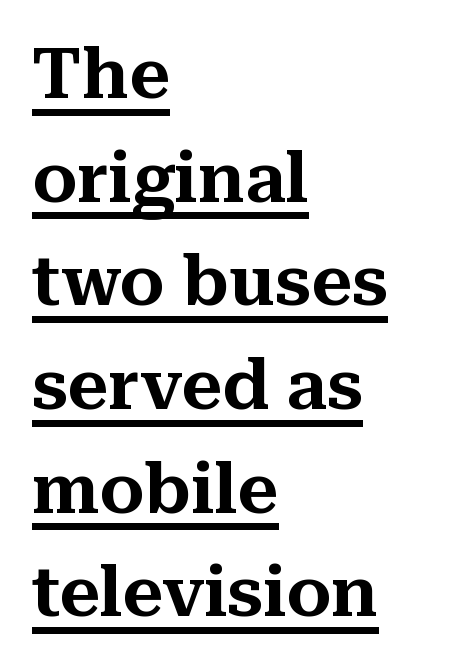
{"serif": "yes", "italic": "no", "width": "normal", "stroke_contrast": "medium", "x_height": "medium", "monospaced": "no", "underline": "yes", "align": "left", "line_spacing": "normal", "line_spacing_ratio": 1.46, "letter_spacing": "normal", "letter_spacing_em": 0.0, "glyph_px": 71}
